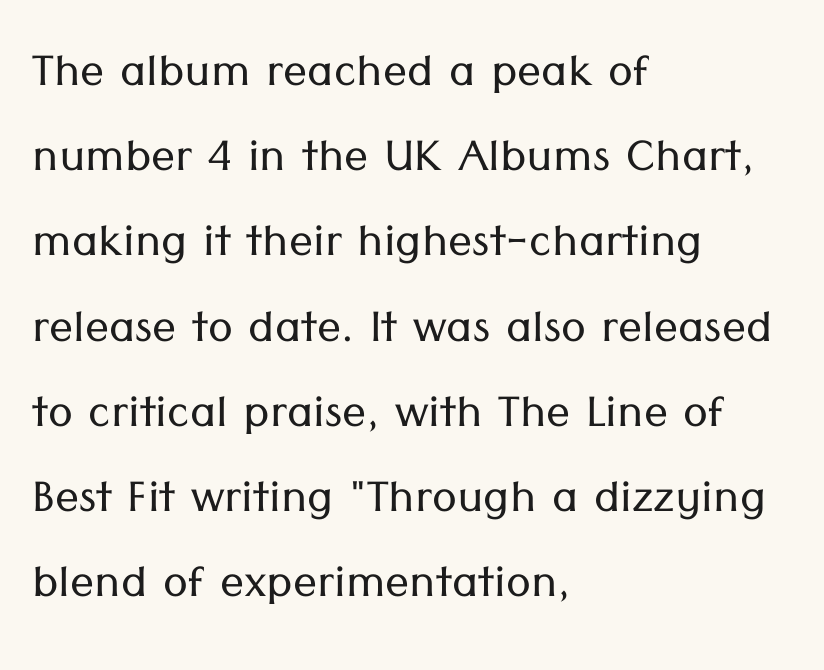
{"serif": "no", "italic": "no", "bold": "no", "weight": "light", "width": "normal", "stroke_contrast": "low", "x_height": "medium", "monospaced": "no", "underline": "no", "align": "left", "line_spacing": "normal", "line_spacing_ratio": 1.42, "letter_spacing": "normal", "letter_spacing_em": 0.0, "glyph_px": 60}
